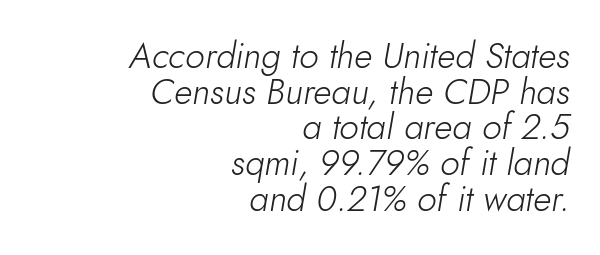
{"italic": "yes", "lean": "right", "slant_degrees": 10, "bold": "no", "weight": "light", "width": "normal", "stroke_contrast": "low", "x_height": "small", "monospaced": "no", "underline": "no", "align": "right", "line_spacing": "tight", "line_spacing_ratio": 1.02, "letter_spacing": "normal", "letter_spacing_em": 0.0, "glyph_px": 35}
